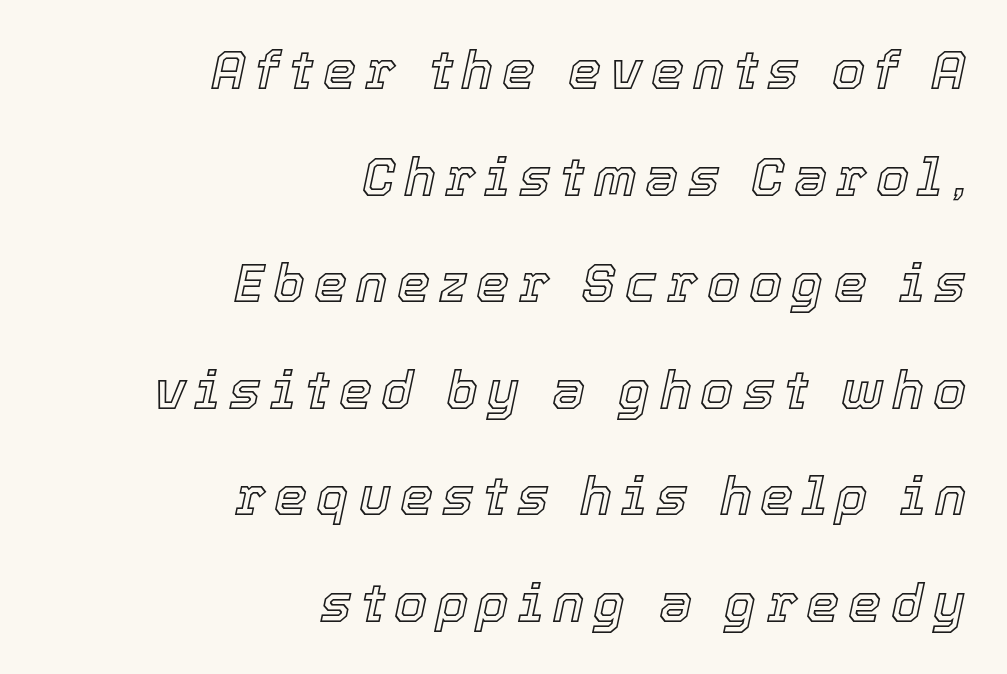
The string is rendered with underlining switched off. Visually the block forms a straight wall on the right and a jagged coastline on the left. The letters advance in unequal steps, a hallmark of proportional type. Slanted lettering throughout. These lines stand farther apart than default settings would place them.
